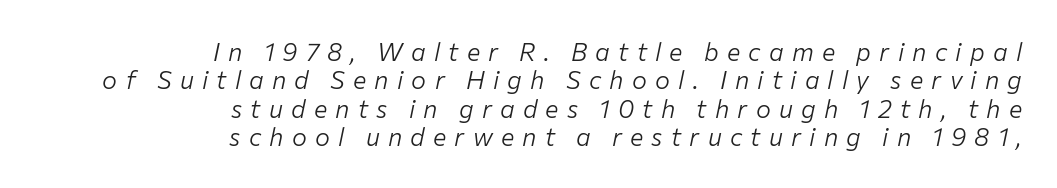
Very little white space separates one row of letters from the next. You can tell it's italic because the verticals aren't actually vertical. Stroke thickness stays within the range of a standard reading face or lighter. The space directly below the letters is spotless. The tracking jumps out immediately: characters are airy and widely separated.
